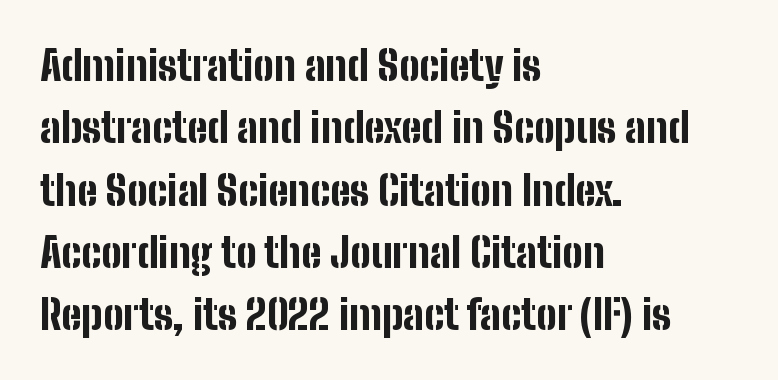
The image shows 41 px bold, condensed sans-serif type, upright; set left-aligned, normal line spacing (1.52x), normal letter spacing, not underlined; low stroke contrast and a medium x-height.
